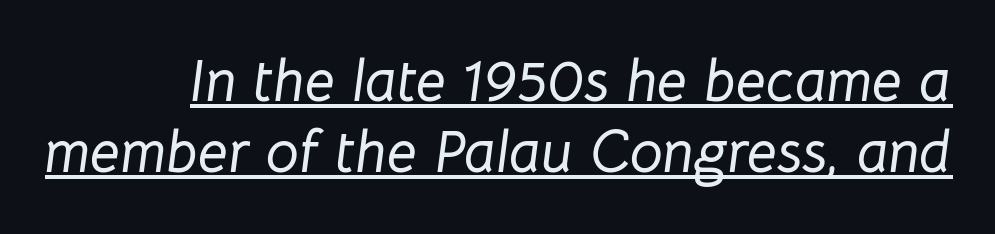
The image shows 59 px text type, italic (leaning right); set line spacing 1.21x, normal letter spacing, underlined; low stroke contrast and a medium x-height.
